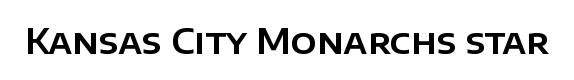
{"serif": "no", "italic": "no", "width": "normal", "stroke_contrast": "low", "x_height": "large", "monospaced": "no", "underline": "no", "letter_spacing": "normal", "letter_spacing_em": 0.0, "glyph_px": 34}
